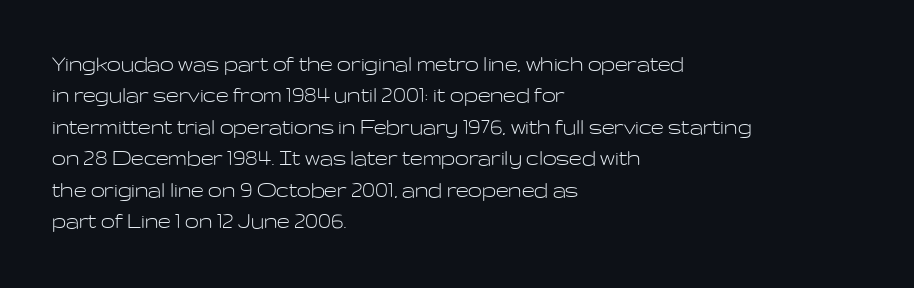
Q: Is the text bold? A: No.
Q: Is the text italic (slanted)? A: No, it is upright.
Q: Is the text underlined? A: No.
Q: How is the paragraph aligned? A: Left-aligned.
Q: Is the spacing between letters normal or unusually wide? A: Normal.
Q: Is the spacing between lines tight, normal or loose? A: Normal.
